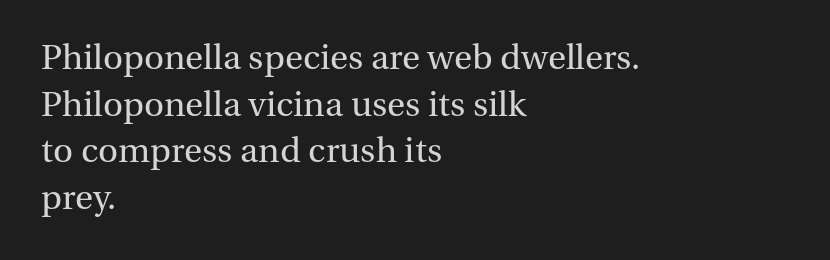
{"serif": "yes", "italic": "no", "bold": "no", "weight": "regular", "width": "normal", "stroke_contrast": "medium", "x_height": "medium", "monospaced": "no", "underline": "no", "align": "left", "line_spacing": "normal", "line_spacing_ratio": 1.26, "letter_spacing": "normal", "letter_spacing_em": 0.0, "glyph_px": 37}
